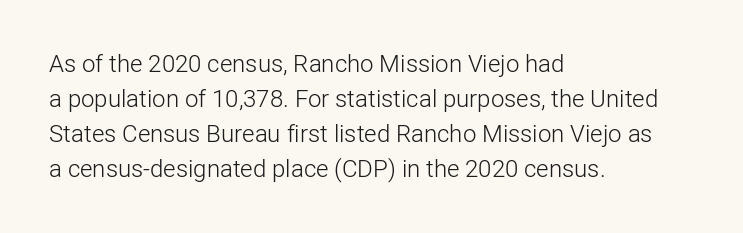
{"italic": "no", "bold": "no", "underline": "no", "align": "left", "line_spacing": "normal", "line_spacing_ratio": 1.46, "letter_spacing": "normal", "letter_spacing_em": 0.0, "glyph_px": 24}
